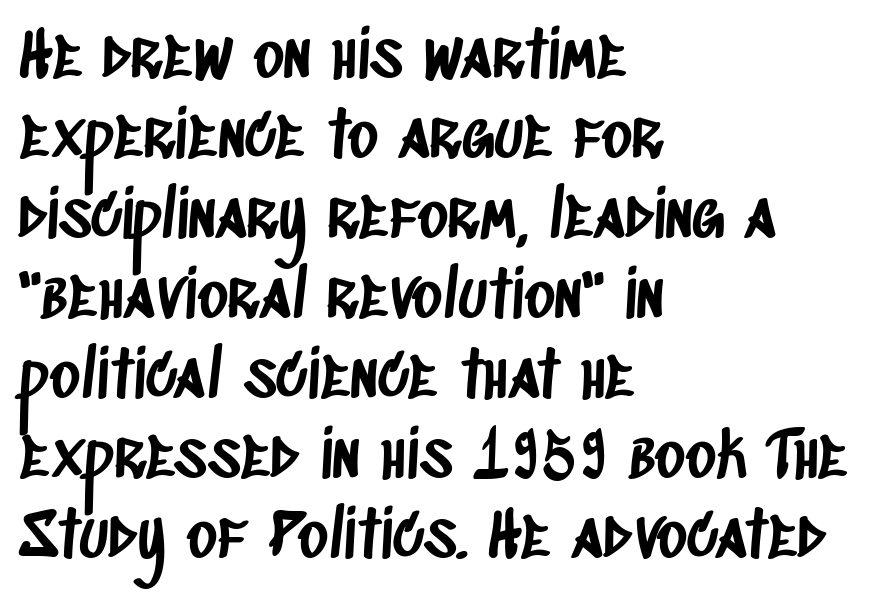
Visually the block forms a straight wall on the left and a jagged coastline on the right. This rendering features lettering with no underline. You could not count columns in this text — the font is proportionally spaced. Students, note that the glyphs here touch the page at normal intervals. What kind of face is this? One without serifs — a sans.
